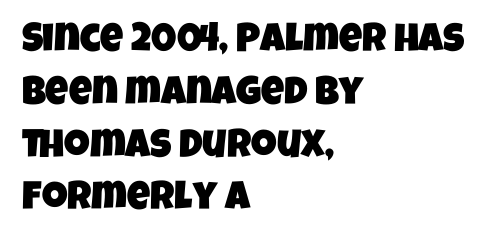
{"serif": "no", "width": "condensed", "stroke_contrast": "low", "x_height": "large", "monospaced": "no", "underline": "no", "align": "left", "line_spacing": "normal", "line_spacing_ratio": 1.32, "letter_spacing": "normal", "letter_spacing_em": 0.0, "glyph_px": 40}
